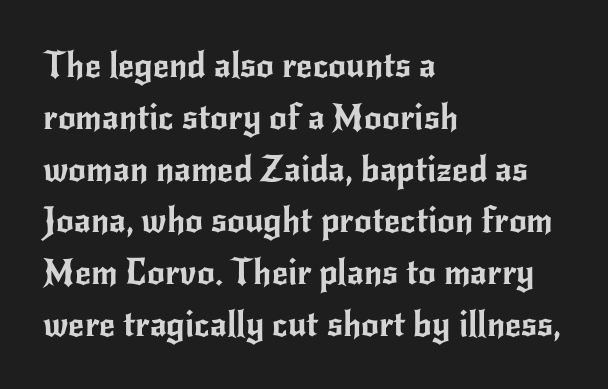
The image shows 35 px sans-serif type, upright; set left-aligned, normal line spacing (1.48x), normal letter spacing, not underlined; low stroke contrast and a small x-height.
